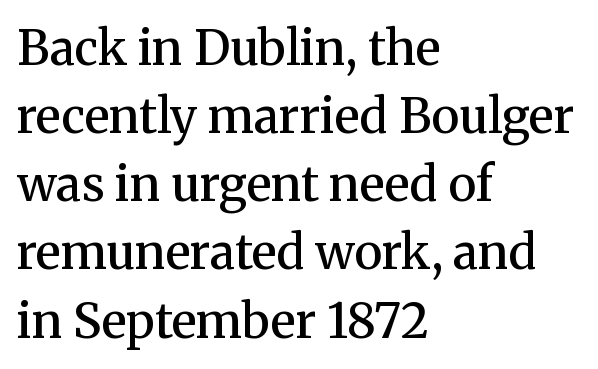
The image shows 48 px semibold serif type, upright; set left-aligned, normal line spacing (1.42x), normal letter spacing, not underlined; medium stroke contrast and a medium x-height.
